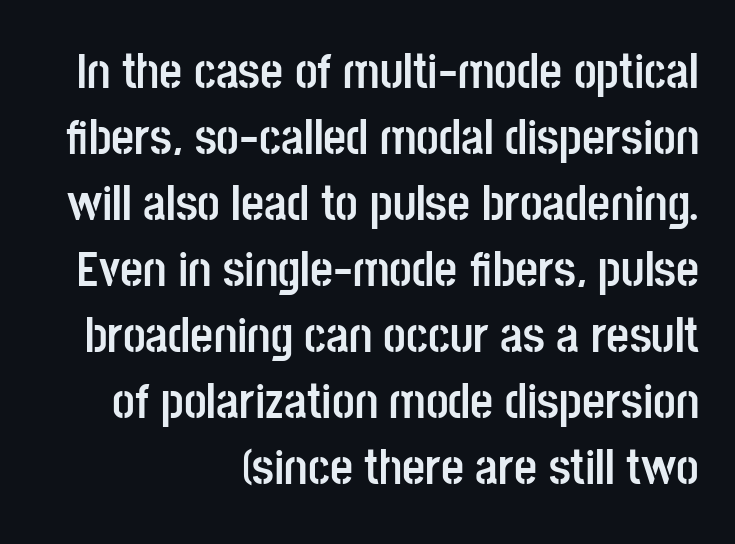
A roman cut, with each character standing at attention. These lines carry a lot of weight — the face is fully bold. Spacing verdict: proportional, widths tailored to each character. The string is rendered with underlining switched off.
